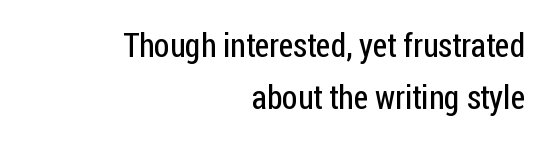
Q: Is the text bold? A: No.
Q: Is the text italic (slanted)? A: No, it is upright.
Q: Is the typeface a serif or a sans-serif typeface? A: Sans-serif.
Q: Is the text underlined? A: No.
Q: How is the paragraph aligned? A: Right-aligned.
Q: Is the spacing between letters normal or unusually wide? A: Normal.
Q: Is the spacing between lines tight, normal or loose? A: Normal.
Q: Width (condensed, normal, or wide)? A: Condensed.
Q: Stroke contrast? A: Low.
Q: x-height? A: Medium.
Q: Monospaced? A: No.
